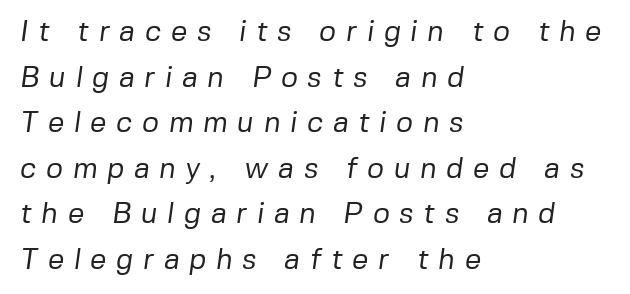
Each line starts at the same left margin while the right side varies. Think of a printed novel: that variable character pitch is what you see here. The designer left line spacing at the default. Here the glyphs are tracked loosely, breaking word shapes into spaced letters. Heft: none added — not bold.
